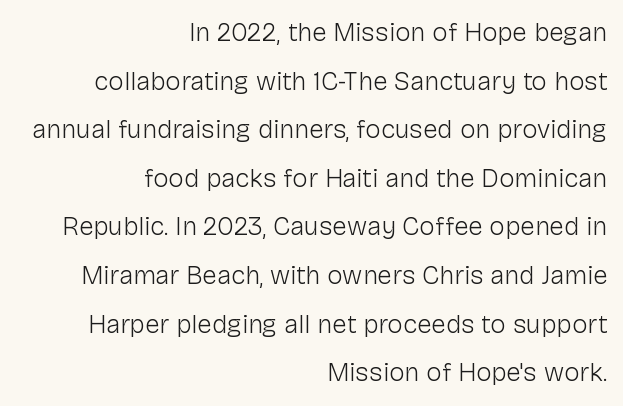
The image shows 26 px text type, upright; set right-aligned, line spacing 1.87x, normal letter spacing, not underlined.
